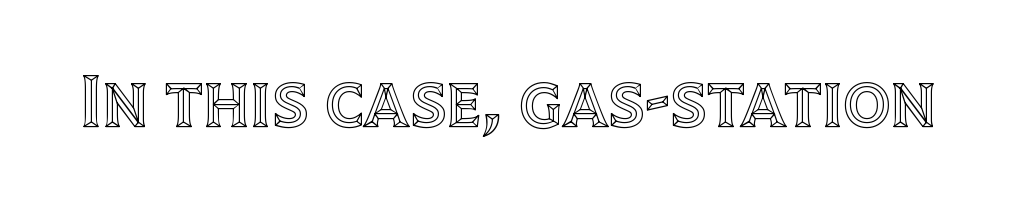
The image shows 74 px text type, upright; set normal letter spacing, not underlined; a large x-height.
